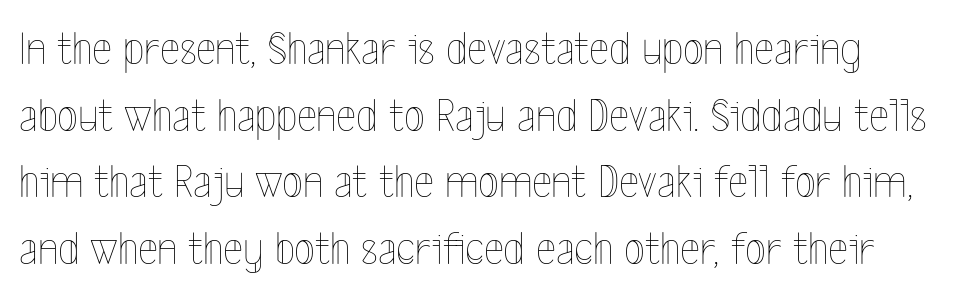
Q: Is the text bold? A: No.
Q: Is the text italic (slanted)? A: No, it is upright.
Q: Is the text underlined? A: No.
Q: How is the paragraph aligned? A: Left-aligned.
Q: Is the spacing between letters normal or unusually wide? A: Normal.
Q: Is the spacing between lines tight, normal or loose? A: Normal.
Q: Width (condensed, normal, or wide)? A: Condensed.
Q: x-height? A: Medium.
Q: Monospaced? A: No.
